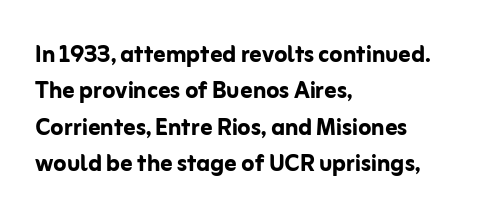
The image shows 30 px semibold sans-serif type, upright; set left-aligned, line spacing 1.21x, normal letter spacing, not underlined; low stroke contrast and a medium x-height.
